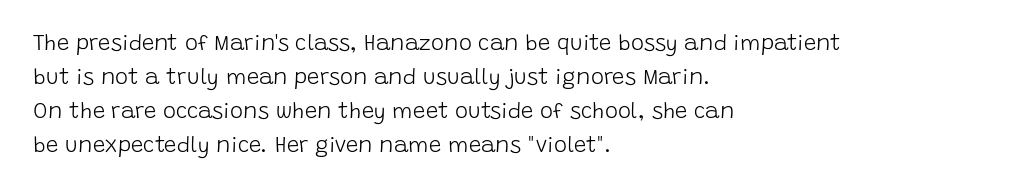
{"italic": "no", "bold": "no", "underline": "no", "align": "left", "line_spacing": "normal", "line_spacing_ratio": 1.55, "letter_spacing": "normal", "letter_spacing_em": 0.0, "glyph_px": 22}
